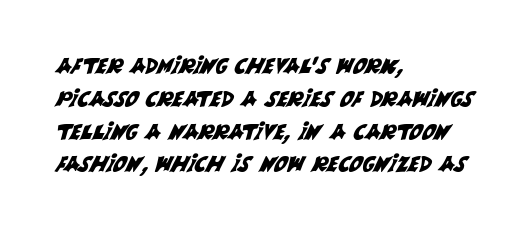
Q: Is the text underlined? A: No.
Q: How is the paragraph aligned? A: Left-aligned.
Q: Is the spacing between letters normal or unusually wide? A: Normal.
Q: Is the spacing between lines tight, normal or loose? A: Normal.
